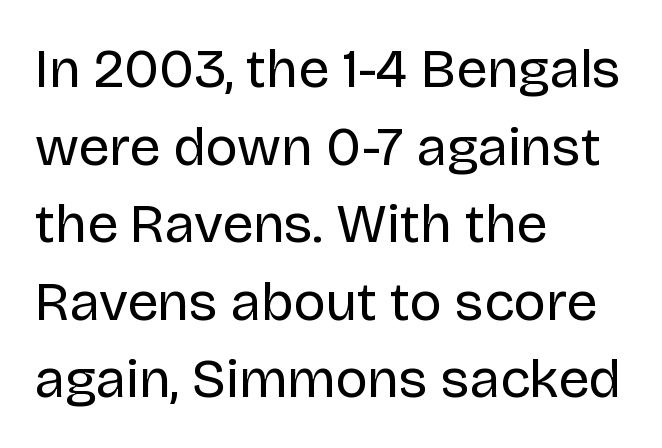
The image shows 55 px regular-weight sans-serif type, upright; set left-aligned, normal line spacing (1.41x), normal letter spacing, not underlined; low stroke contrast and a large x-height.
